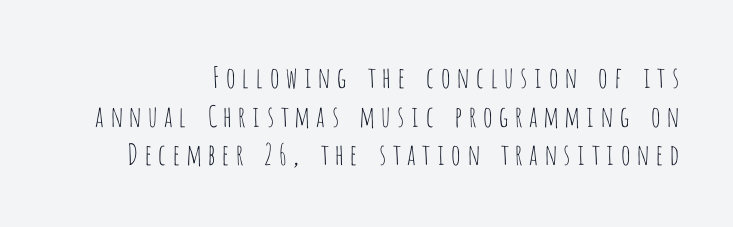
Q: Is the text bold? A: No.
Q: Is the text italic (slanted)? A: No, it is upright.
Q: Is the typeface a serif or a sans-serif typeface? A: Sans-serif.
Q: Is the text underlined? A: No.
Q: Is the spacing between lines tight, normal or loose? A: Normal.
Q: Width (condensed, normal, or wide)? A: Condensed.
Q: Stroke contrast? A: Low.
Q: x-height? A: Large.
Q: Monospaced? A: No.
